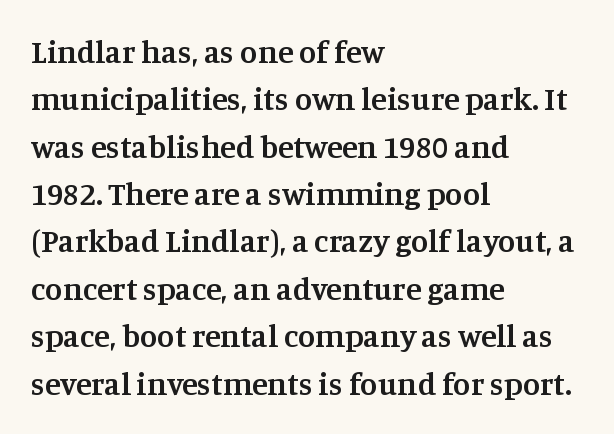
{"serif": "yes", "italic": "no", "bold": "semi", "weight": "semibold", "width": "normal", "stroke_contrast": "medium", "x_height": "large", "monospaced": "no", "underline": "no", "align": "left", "line_spacing": "normal", "line_spacing_ratio": 1.48, "letter_spacing": "normal", "letter_spacing_em": 0.0, "glyph_px": 32}
